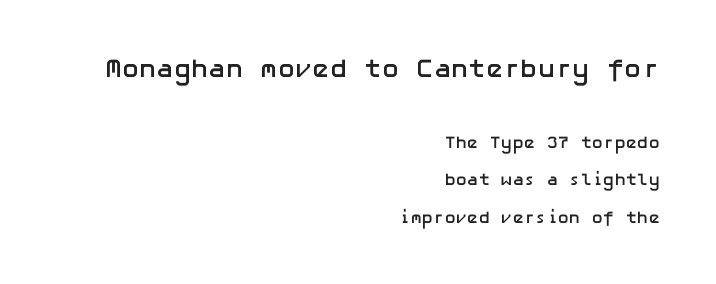
The image shows 26 px bold type, upright; set right-aligned, loose line spacing (2.2x), normal letter spacing, not underlined; the first (top) block is 1.53x larger.
